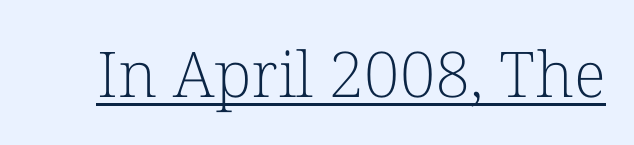
The image shows 63 px light serif type, upright; set normal letter spacing, underlined; low stroke contrast and a medium x-height.
